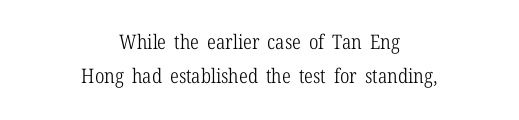
{"italic": "no", "bold": "no", "underline": "no", "align": "center", "line_spacing_ratio": 1.72, "letter_spacing": "normal", "letter_spacing_em": 0.0, "glyph_px": 20}
